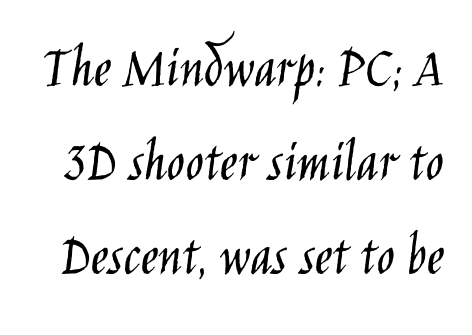
Q: Is the text bold? A: No.
Q: Is the text italic (slanted)? A: Yes.
Q: Is the typeface a serif or a sans-serif typeface? A: Sans-serif.
Q: Is the text underlined? A: No.
Q: Is the spacing between letters normal or unusually wide? A: Normal.
Q: Is the spacing between lines tight, normal or loose? A: Normal.
Q: Width (condensed, normal, or wide)? A: Condensed.
Q: Stroke contrast? A: Low.
Q: x-height? A: Large.
Q: Monospaced? A: No.
